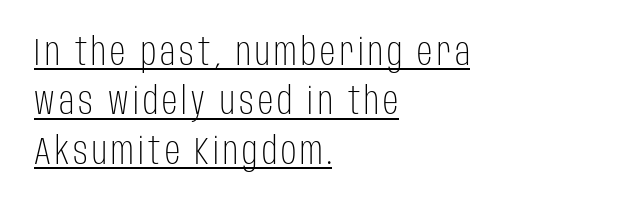
Q: Is the text bold? A: No.
Q: Is the text italic (slanted)? A: No, it is upright.
Q: Is the typeface a serif or a sans-serif typeface? A: Sans-serif.
Q: Is the text underlined? A: Yes.
Q: How is the paragraph aligned? A: Left-aligned.
Q: Is the spacing between lines tight, normal or loose? A: Normal.
Q: Width (condensed, normal, or wide)? A: Condensed.
Q: Stroke contrast? A: Low.
Q: x-height? A: Large.
Q: Monospaced? A: No.
